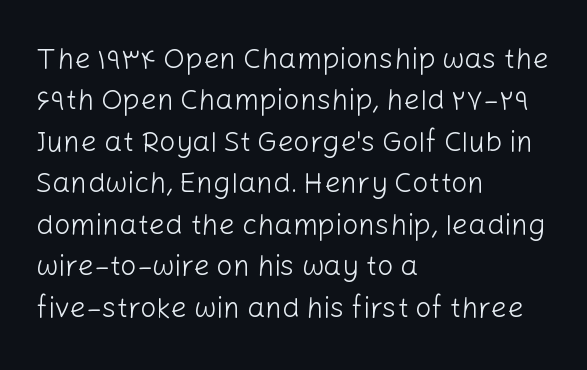
The image shows 29 px light sans-serif type, upright; set left-aligned, normal line spacing (1.43x), normal letter spacing, not underlined; low stroke contrast and a medium x-height.
